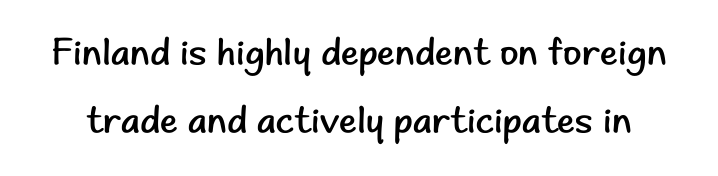
Q: Is the text bold? A: No.
Q: Is the text italic (slanted)? A: No, it is upright.
Q: Is the typeface a serif or a sans-serif typeface? A: Sans-serif.
Q: Is the text underlined? A: No.
Q: Is the spacing between letters normal or unusually wide? A: Normal.
Q: Width (condensed, normal, or wide)? A: Normal.
Q: Stroke contrast? A: Low.
Q: x-height? A: Small.
Q: Monospaced? A: No.
